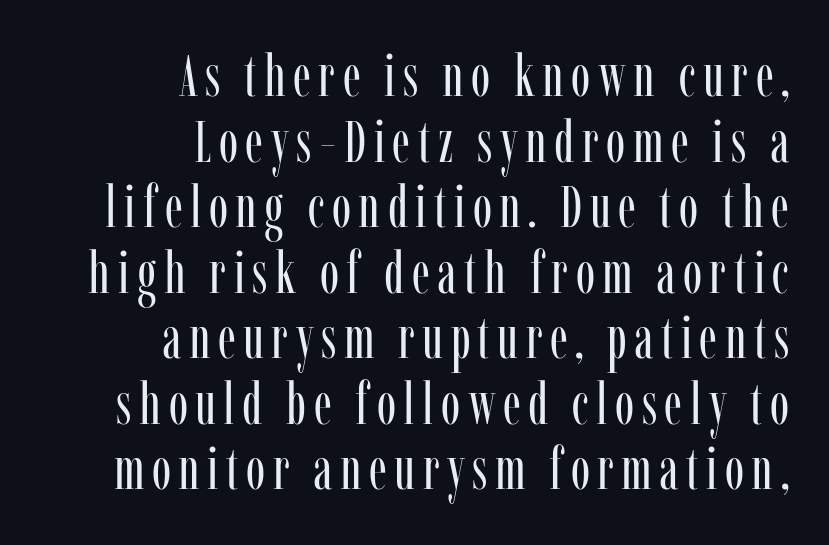
Unbolded letterforms with no extra heft. Leading is clearly below the norm, producing a dense column. The glyphs in this specimen are seriffed. Every character sits straight up, as roman type does.
